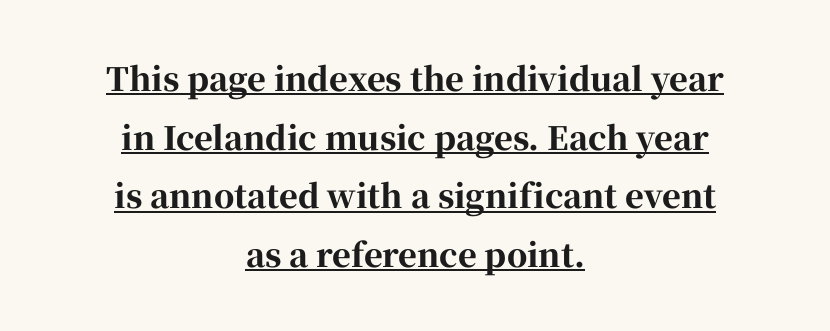
The image shows 32 px bold serif type, upright; set centered, line spacing 1.83x, normal letter spacing, underlined; high stroke contrast and a medium x-height.
